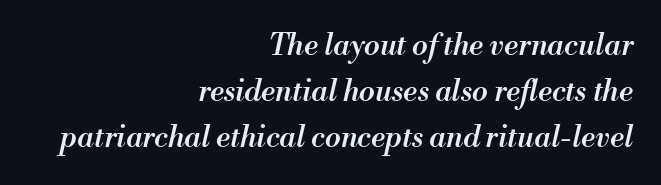
Does the leading feel generous? No, just average. Type without underlining. If you drew a ruler down the right edge, every line would touch it. In terms of letterspacing, this is plain default setting. Would a proofreader flag this as italicized? Yes. Semibold letterforms, between regular and bold.
